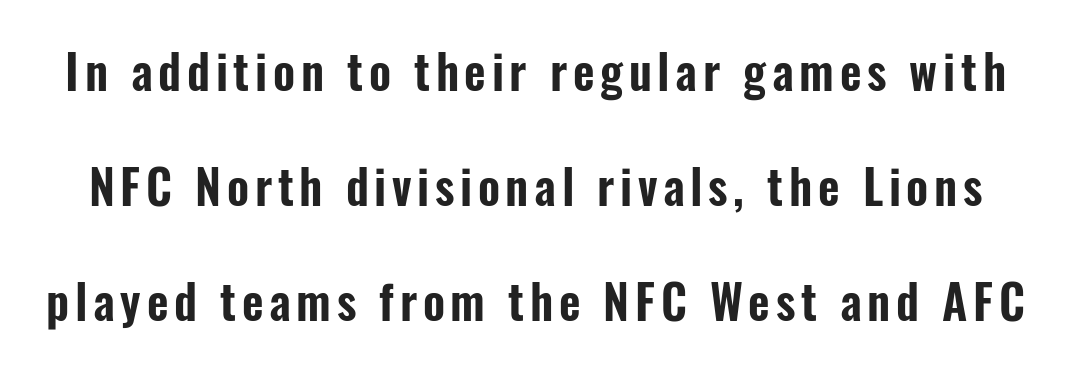
{"serif": "no", "italic": "no", "width": "condensed", "stroke_contrast": "low", "x_height": "medium", "monospaced": "no", "underline": "no", "line_spacing": "loose", "line_spacing_ratio": 2.45, "glyph_px": 47}
